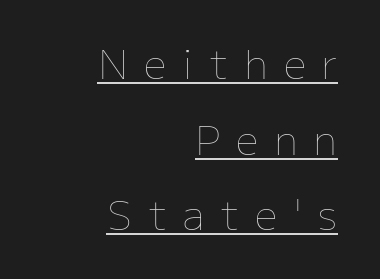
Q: Is the text bold? A: No.
Q: Is the text italic (slanted)? A: No, it is upright.
Q: Is the text underlined? A: Yes.
Q: How is the paragraph aligned? A: Right-aligned.
Q: Is the spacing between letters normal or unusually wide? A: Unusually wide.
Q: Width (condensed, normal, or wide)? A: Normal.
Q: Stroke contrast? A: Low.
Q: x-height? A: Medium.
Q: Monospaced? A: No.
